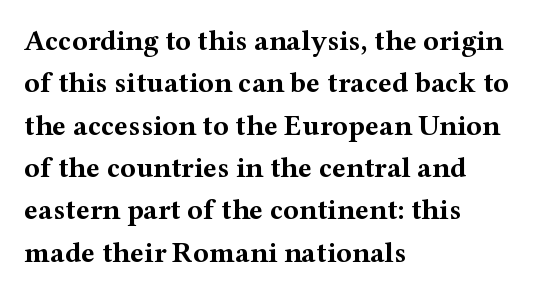
Q: Is the text bold? A: Yes.
Q: Is the text italic (slanted)? A: No, it is upright.
Q: Is the typeface a serif or a sans-serif typeface? A: Serif.
Q: Is the text underlined? A: No.
Q: How is the paragraph aligned? A: Left-aligned.
Q: Is the spacing between letters normal or unusually wide? A: Normal.
Q: Is the spacing between lines tight, normal or loose? A: Normal.
Q: Width (condensed, normal, or wide)? A: Wide.
Q: Stroke contrast? A: Medium.
Q: x-height? A: Medium.
Q: Monospaced? A: No.
